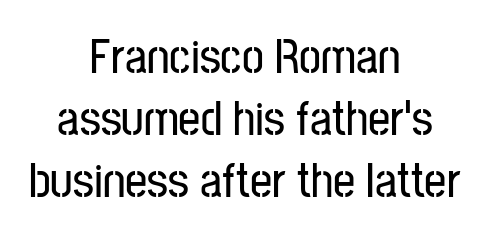
Looks like regular typesetting: each glyph gets only the width it needs. Characters remain perfectly vertical along every line. Rule under the text: the space is simply empty. Both edges are ragged and mirror each other, which tells us the setting is centered.
